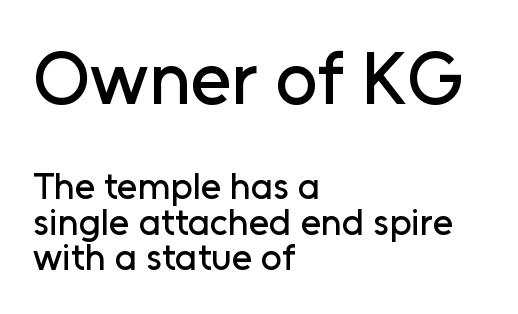
Q: Is the text italic (slanted)? A: No, it is upright.
Q: Is the typeface a serif or a sans-serif typeface? A: Sans-serif.
Q: Is the text underlined? A: No.
Q: How is the paragraph aligned? A: Left-aligned.
Q: Is the spacing between letters normal or unusually wide? A: Normal.
Q: Is the spacing between lines tight, normal or loose? A: Tight.
Q: Which block of text is set in a larger size, the first (top) or the second (bottom)? A: The first (top) one.
Q: Width (condensed, normal, or wide)? A: Normal.
Q: Stroke contrast? A: Low.
Q: x-height? A: Medium.
Q: Monospaced? A: No.
